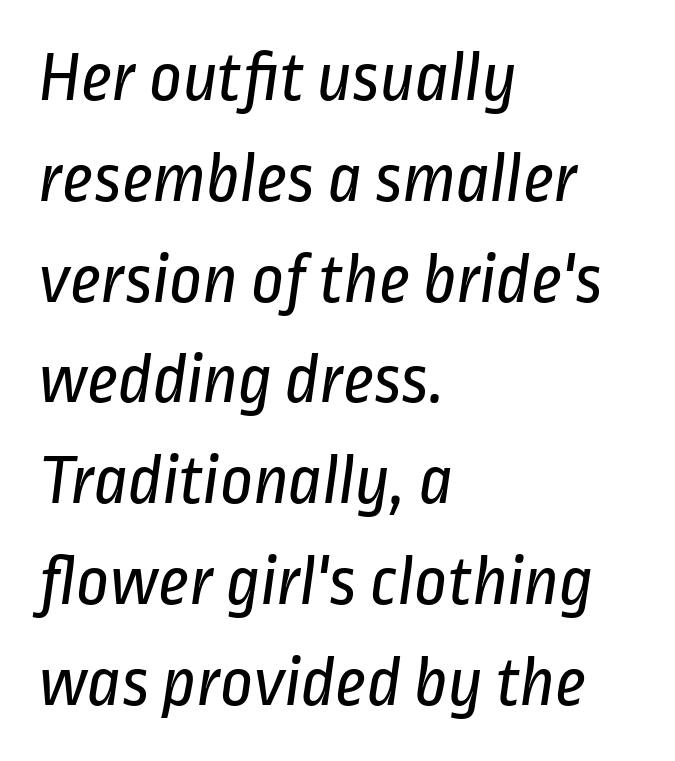
{"serif": "no", "bold": "no", "weight": "regular", "width": "condensed", "stroke_contrast": "low", "x_height": "medium", "monospaced": "no", "underline": "no", "align": "left", "line_spacing": "normal", "line_spacing_ratio": 1.4, "letter_spacing": "normal", "letter_spacing_em": 0.0, "glyph_px": 72}
